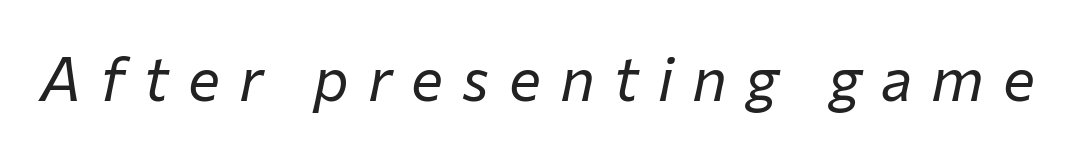
{"italic": "yes", "lean": "right", "slant_degrees": 12, "bold": "no", "weight": "regular", "width": "normal", "stroke_contrast": "low", "x_height": "medium", "monospaced": "no", "underline": "no", "letter_spacing": "wide", "letter_spacing_em": 0.32, "glyph_px": 60}
